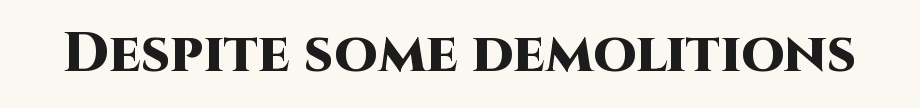
The letters stand upright; this is a roman face. Quick note: underline off. You could call the tracking neutral — neither tight nor loose. Serifs: no, the terminals of the letterforms are clean. How heavy is the stroke? Heavy — this is a bold. Note the varied advance widths — an 'i' is clearly narrower than an 'm'.
